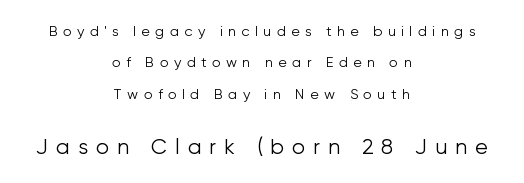
Q: Is the text bold? A: No.
Q: Is the text italic (slanted)? A: No, it is upright.
Q: Is the text underlined? A: No.
Q: How is the paragraph aligned? A: Centered.
Q: Is the spacing between letters normal or unusually wide? A: Unusually wide.
Q: Is the spacing between lines tight, normal or loose? A: Loose.
Q: Which block of text is set in a larger size, the first (top) or the second (bottom)? A: The second (bottom) one.
